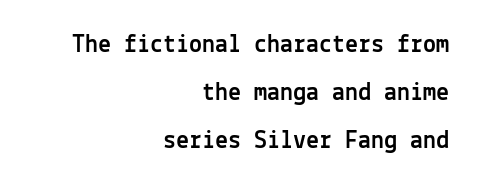
Q: Is the text italic (slanted)? A: No, it is upright.
Q: Is the text underlined? A: No.
Q: How is the paragraph aligned? A: Right-aligned.
Q: Is the spacing between letters normal or unusually wide? A: Normal.
